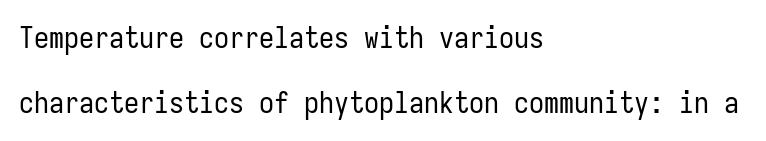
There is no visible air inserted between adjacent glyphs. Every character here occupies the same horizontal width, giving the sample a typewriter-like rhythm. Horizontally, the lines are justified to the leading edge only. Is there much room between lines? Yes — plenty of vertical air separates them.
